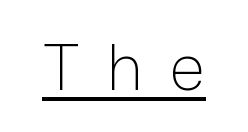
The image shows 62 px light sans-serif type, upright; set unusually wide letter spacing (+0.44 em), underlined; low stroke contrast and a medium x-height.
